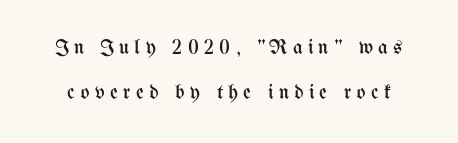
Rendered with straight, roman letterforms. Plain, unruled lines of type. One glance says open: line gaps are wider than usual. This rendering widens character spacing well past its baseline value.
